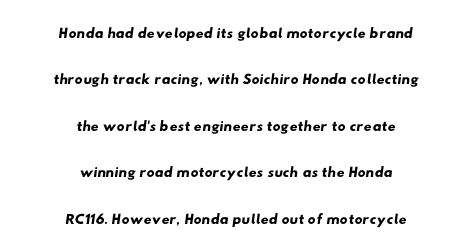
Q: Is the text underlined? A: No.
Q: How is the paragraph aligned? A: Centered.
Q: Is the spacing between letters normal or unusually wide? A: Normal.
Q: Is the spacing between lines tight, normal or loose? A: Loose.
